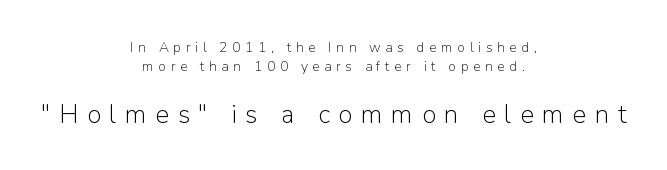
Q: Is the text bold? A: No.
Q: Is the text italic (slanted)? A: No, it is upright.
Q: Is the text underlined? A: No.
Q: How is the paragraph aligned? A: Centered.
Q: Is the spacing between letters normal or unusually wide? A: Unusually wide.
Q: Is the spacing between lines tight, normal or loose? A: Normal.
Q: Which block of text is set in a larger size, the first (top) or the second (bottom)? A: The second (bottom) one.
